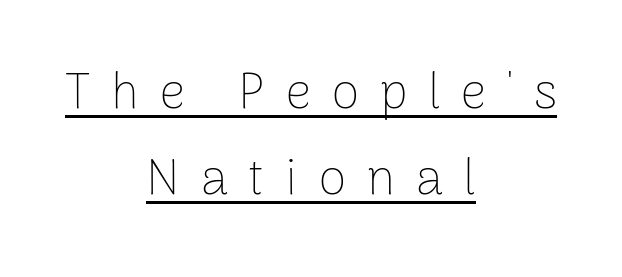
{"serif": "no", "italic": "no", "bold": "no", "weight": "thin", "width": "normal", "stroke_contrast": "low", "x_height": "medium", "monospaced": "no", "underline": "yes", "align": "center", "line_spacing_ratio": 1.73, "letter_spacing": "wide", "letter_spacing_em": 0.42, "glyph_px": 50}
